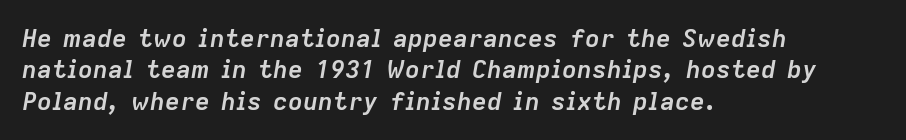
{"italic": "yes", "lean": "right", "slant_degrees": 9, "bold": "yes", "underline": "no", "align": "left", "line_spacing": "normal", "line_spacing_ratio": 1.26, "letter_spacing": "normal", "letter_spacing_em": 0.0, "glyph_px": 25}
